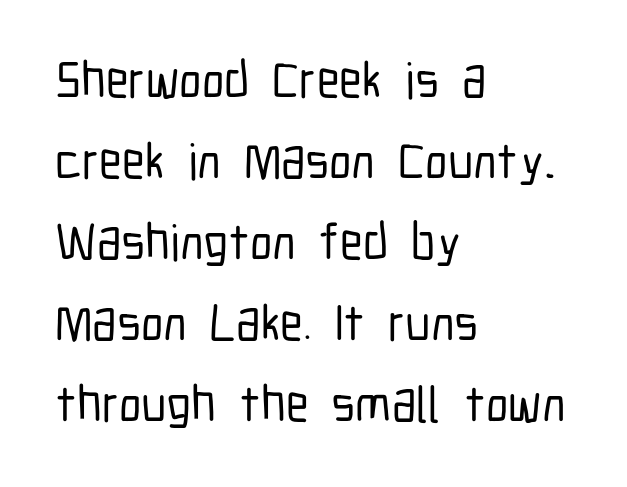
The image shows 51 px condensed sans-serif type, upright; set left-aligned, normal line spacing (1.59x), normal letter spacing, not underlined; low stroke contrast and a medium x-height.
